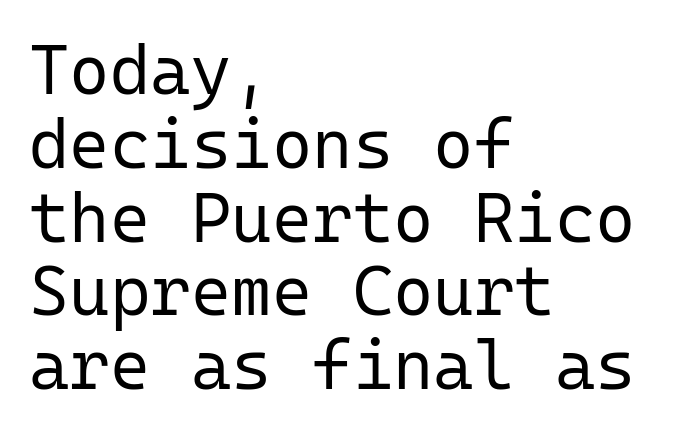
The specimen omits any rule beneath the text block's lines. When letters stand straight like this, we call the style roman or upright. Weight: in the light-to-regular range. A typesetter would call this zero additional tracking. The lines are quadded left.
